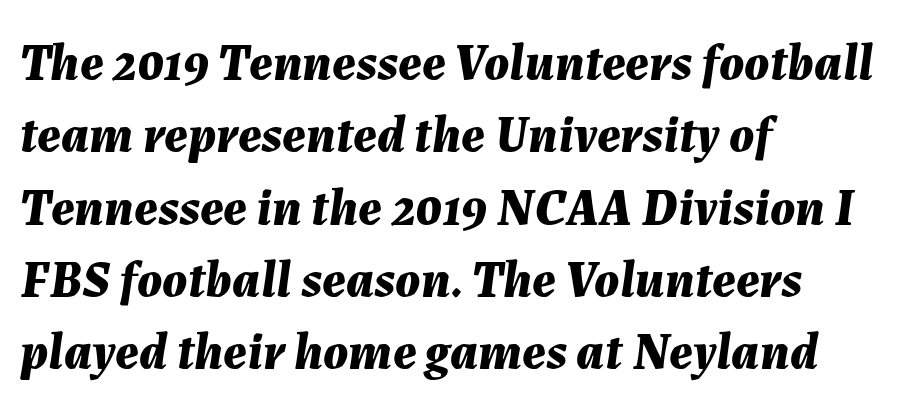
The image shows 52 px bold type, italic (leaning right); set left-aligned, normal line spacing (1.39x), normal letter spacing, not underlined; medium stroke contrast and a medium x-height.
